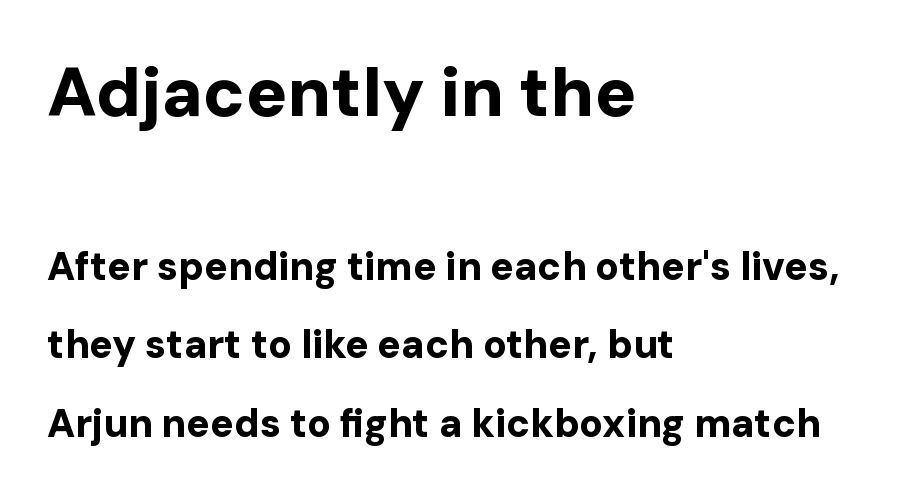
The image shows 69 px bold sans-serif type, upright; set left-aligned, loose line spacing (2.01x), normal letter spacing, not underlined; the first (top) block is 1.77x larger; low stroke contrast and a medium x-height.
